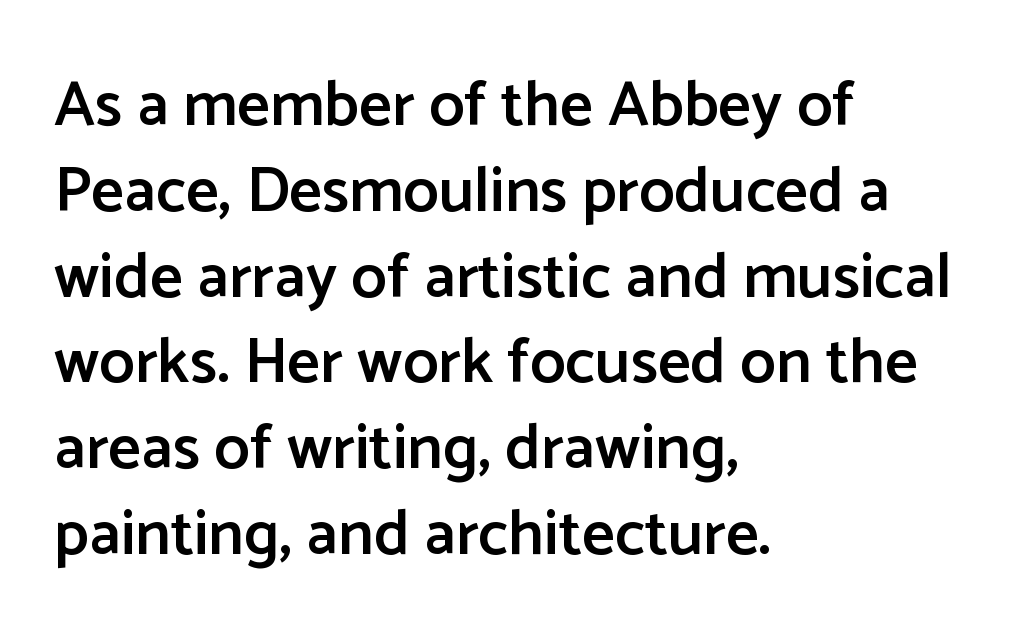
Nope, no serifs anywhere on these letters. Short note: letters normally spaced. Is the type bold? Partly — it's a semibold, heavier than regular but not fully bold. All the whitespace from short lines collects on the right. The vertical gap from one line to the next is medium.
